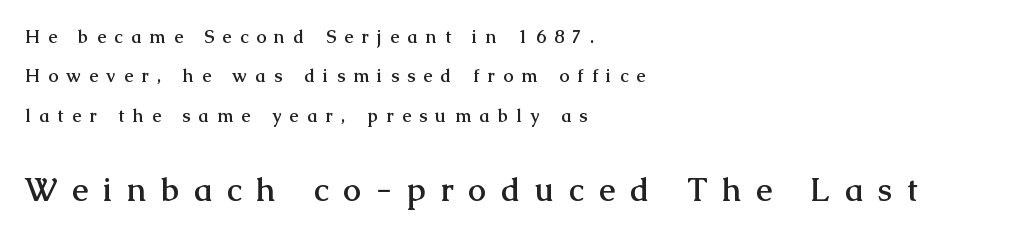
In terms of letterform style, serifs are clearly present. The typesetter chose a ragged-right arrangement here. Does extra space separate the letters? Yes, quite a lot of it. The letters advance in unequal steps, a hallmark of proportional type.
